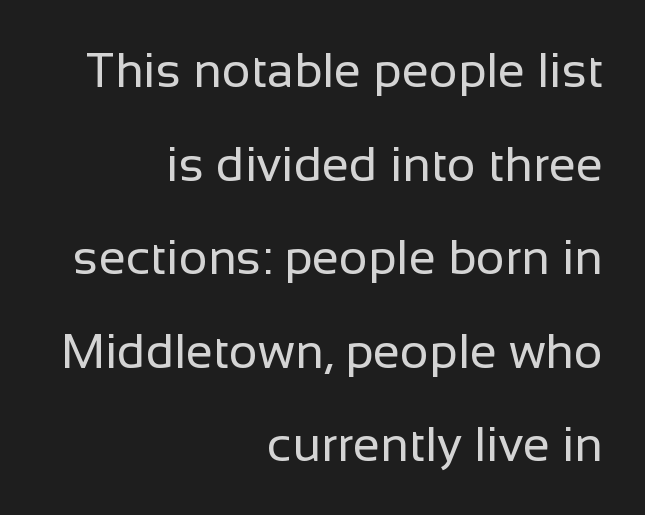
The image shows 49 px regular-weight sans-serif type, upright; set right-aligned, loose line spacing (1.91x), normal letter spacing, not underlined; low stroke contrast and a medium x-height.
